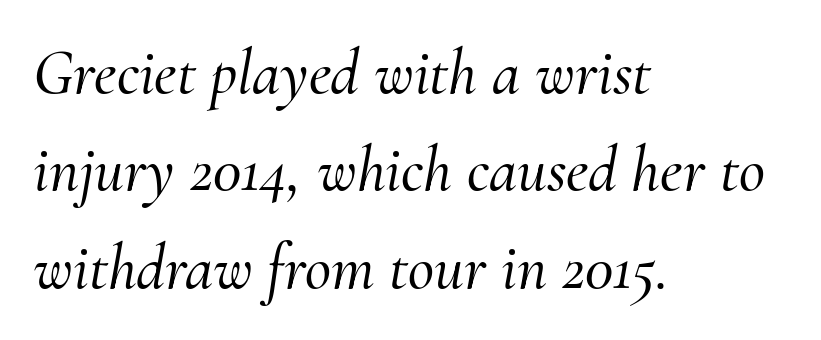
{"serif": "yes", "italic": "yes", "lean": "right", "slant_degrees": 10, "width": "normal", "stroke_contrast": "medium", "x_height": "small", "monospaced": "no", "underline": "no", "align": "left", "line_spacing": "normal", "line_spacing_ratio": 1.52, "letter_spacing": "normal", "letter_spacing_em": 0.0, "glyph_px": 64}
